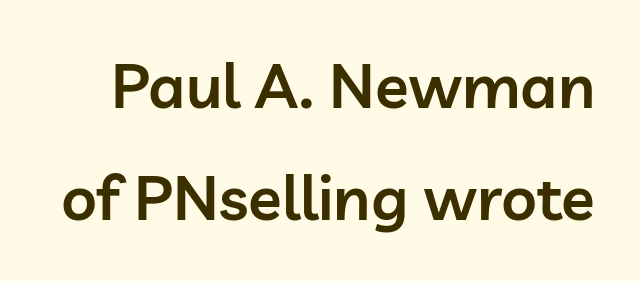
Typographic density is moderately raised because the face is semibold. Looks like regular typesetting: each glyph gets only the width it needs. Words appear dense and cohesive because spacing is normal. The type family on display is of the sans-serif kind. Every character sits straight up, as roman type does. The passage shown is not underscored anywhere.
